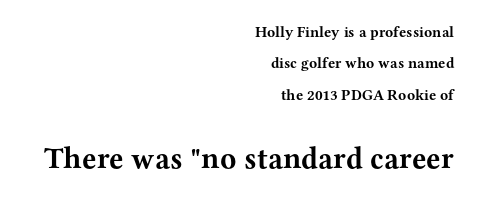
{"serif": "yes", "italic": "no", "bold": "yes", "weight": "bold", "width": "wide", "stroke_contrast": "medium", "x_height": "medium", "monospaced": "no", "underline": "no", "align": "right", "line_spacing": "loose", "line_spacing_ratio": 2.09, "letter_spacing": "normal", "letter_spacing_em": 0.0, "larger_block": "second", "size_ratio": 2.0, "glyph_px": 30}
